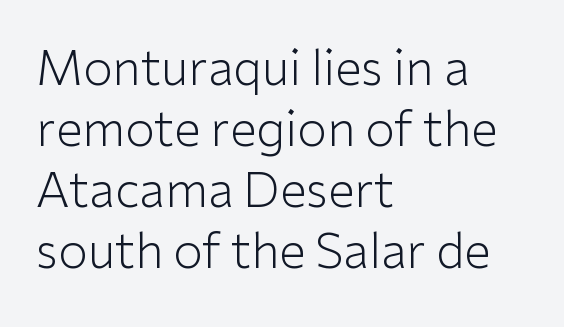
Check where the strokes stop: nothing finishes them off — pure sans. Caption: face not bold, strokes unweighted. The lines sit at an ordinary, default distance from one another. The font's upright variant was chosen for this text. Left-aligned paragraph, ragged on the right. Descenders are the only things crossing below the line.
